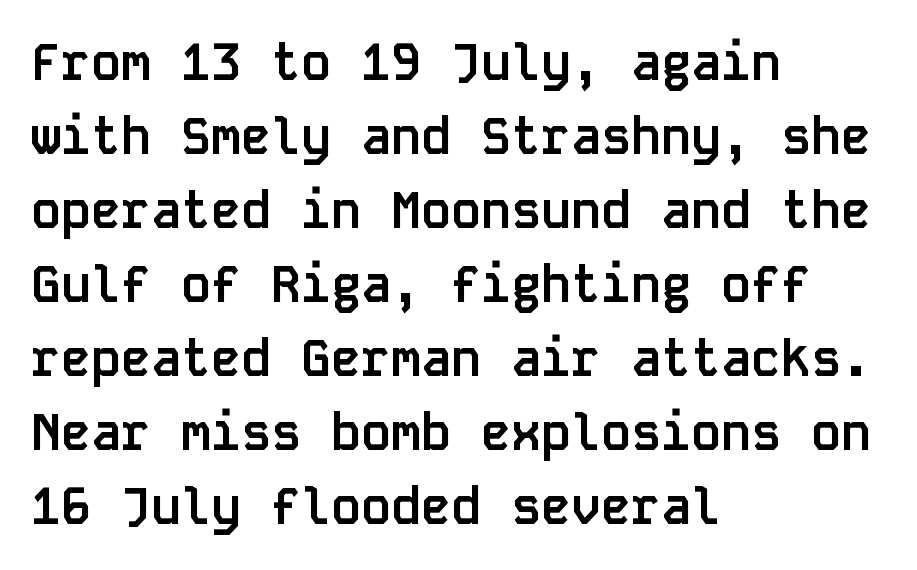
Honestly, the row spacing looks completely unremarkable. This rendering features lettering with no underline. A student would call this left alignment; a typographer would say flush left, rag right. The letters are bold, with thick, heavy strokes. The letters stand straight up with perfectly vertical stems.
